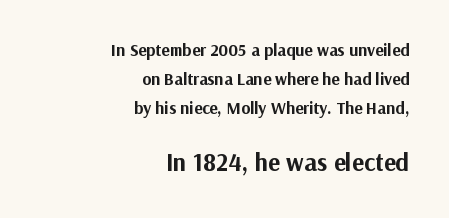
Does the lettering tilt? It doesn't — this is upright. Honestly, the row spacing looks completely unremarkable. Bare-footed words on every line. Each word holds together tightly as a unit, with standard inter-letter gaps. Layout note: lines flush right. These words are printed bold, with thick strokes throughout.
